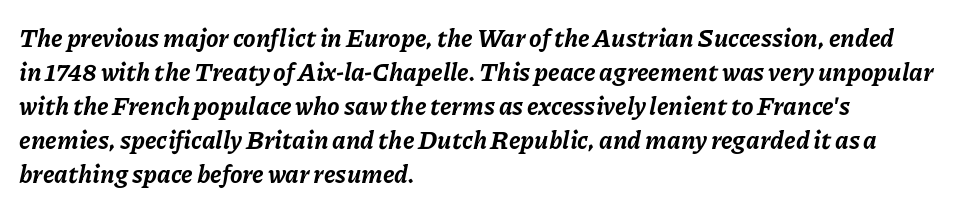
{"italic": "yes", "lean": "right", "slant_degrees": 11, "bold": "yes", "underline": "no", "align": "left", "line_spacing": "normal", "line_spacing_ratio": 1.36, "letter_spacing": "normal", "letter_spacing_em": 0.0, "glyph_px": 25}
